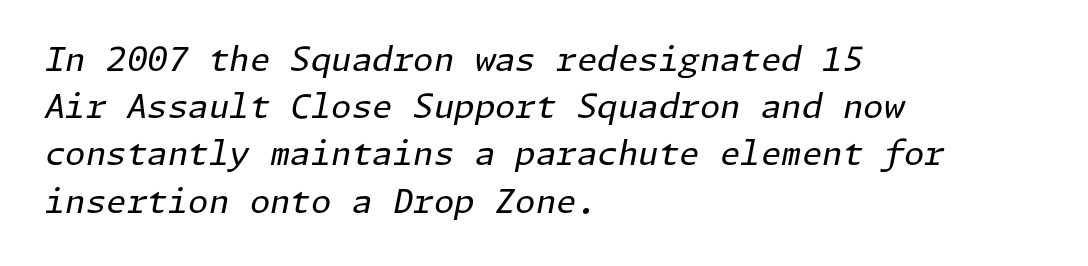
Q: Is the text bold? A: No.
Q: Is the text italic (slanted)? A: Yes, it leans right by about 11 degrees.
Q: Is the text underlined? A: No.
Q: How is the paragraph aligned? A: Left-aligned.
Q: Is the spacing between letters normal or unusually wide? A: Normal.
Q: Is the spacing between lines tight, normal or loose? A: Normal.
Q: Width (condensed, normal, or wide)? A: Normal.
Q: Stroke contrast? A: Low.
Q: x-height? A: Medium.
